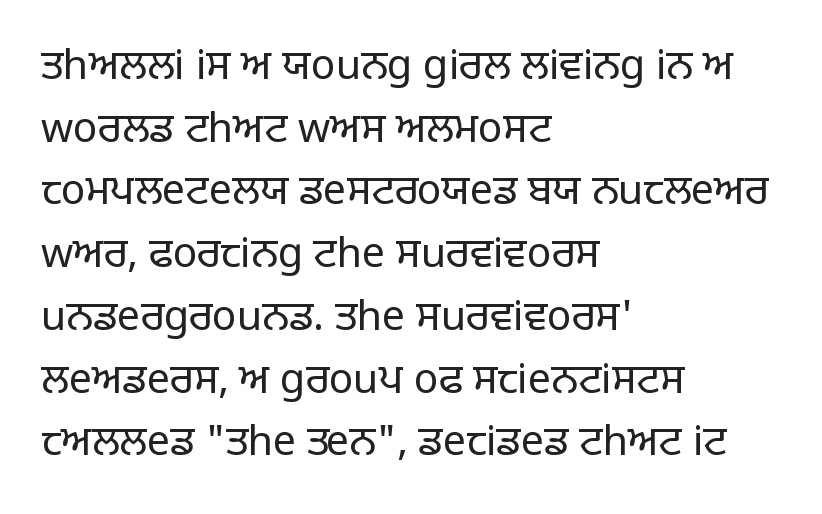
Tall strokes in this sample are plumb rather than angled. Any mark beneath the type? The region is blank. Weight: in the light-to-regular range. How would I describe the line gaps? Plain and ordinary.
